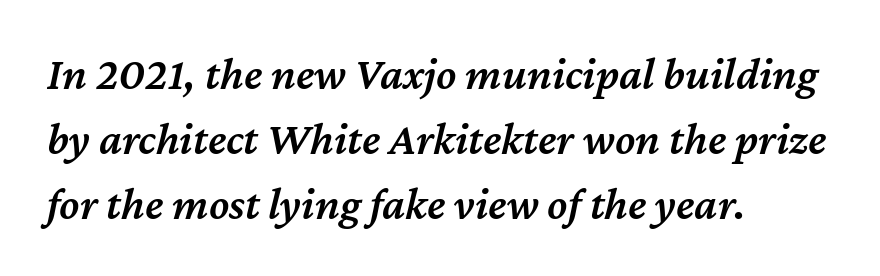
{"italic": "yes", "lean": "right", "slant_degrees": 12, "bold": "semi", "weight": "semibold", "width": "normal", "stroke_contrast": "medium", "x_height": "medium", "monospaced": "no", "underline": "no", "align": "left", "line_spacing": "normal", "line_spacing_ratio": 1.41, "letter_spacing": "normal", "letter_spacing_em": 0.0, "glyph_px": 46}
